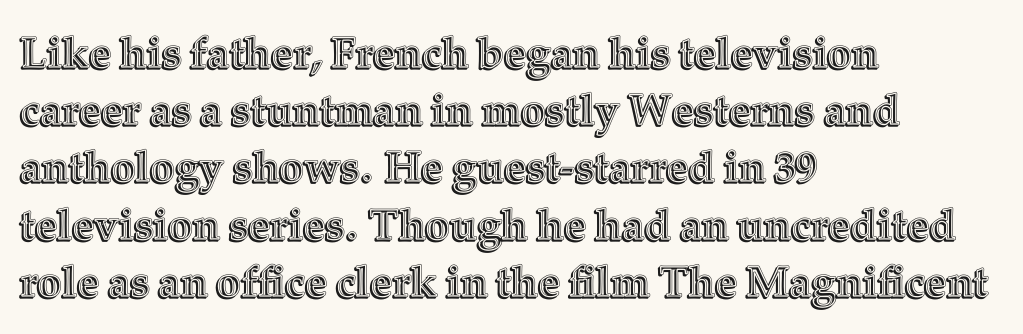
A clean baseline with only descenders dipping below it. This sample has the flowing, uneven cadence of proportional lettering. Summary of vertical rhythm: regular, with standard interline spacing. A classic flush-left, rag-right setting is used for this passage. The face used here is rendered with its standard letterfit. Posture: straight, roman, zero tilt.
